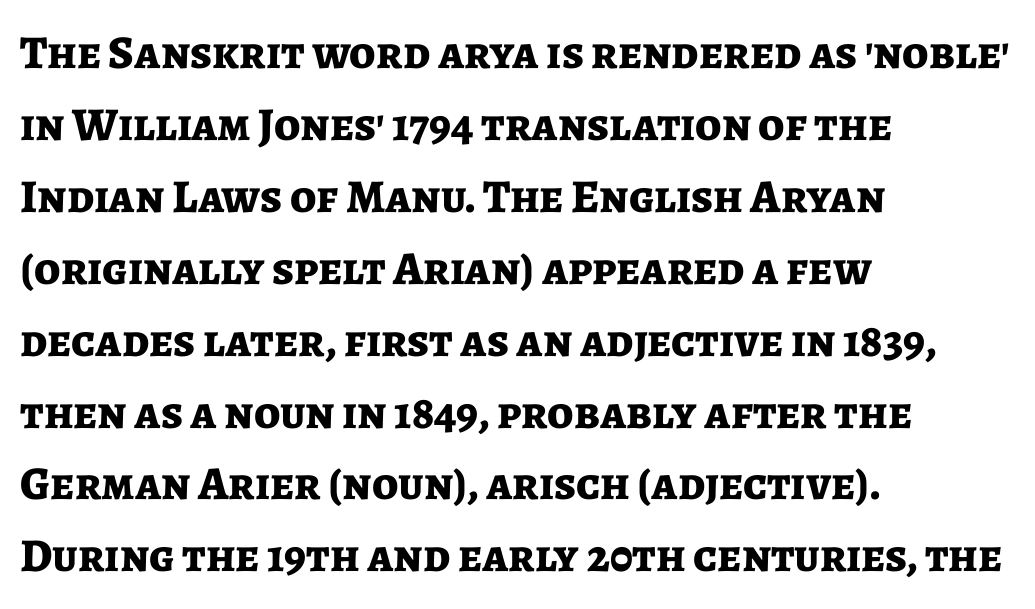
Q: Is the text bold? A: Yes.
Q: Is the text italic (slanted)? A: No, it is upright.
Q: Is the typeface a serif or a sans-serif typeface? A: Sans-serif.
Q: Is the text underlined? A: No.
Q: How is the paragraph aligned? A: Left-aligned.
Q: Is the spacing between letters normal or unusually wide? A: Normal.
Q: Is the spacing between lines tight, normal or loose? A: Normal.
Q: Width (condensed, normal, or wide)? A: Normal.
Q: Stroke contrast? A: Low.
Q: x-height? A: Medium.
Q: Monospaced? A: No.
